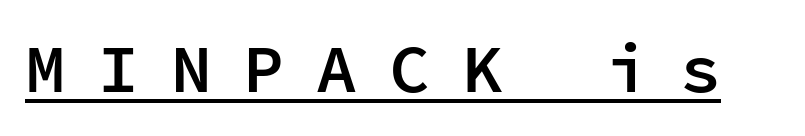
The image shows 68 px semibold sans-serif type, upright, monospaced; set unusually wide letter spacing (+0.47 em), underlined; low stroke contrast and a medium x-height.
